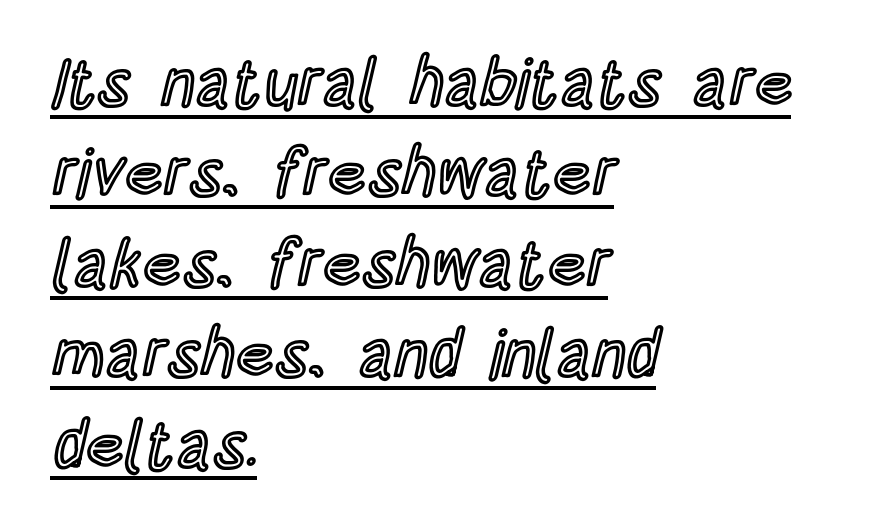
Q: Is the text italic (slanted)? A: Yes.
Q: Is the text underlined? A: Yes.
Q: How is the paragraph aligned? A: Left-aligned.
Q: Is the spacing between letters normal or unusually wide? A: Normal.
Q: Is the spacing between lines tight, normal or loose? A: Normal.
Q: Width (condensed, normal, or wide)? A: Condensed.
Q: x-height? A: Large.
Q: Monospaced? A: No.
